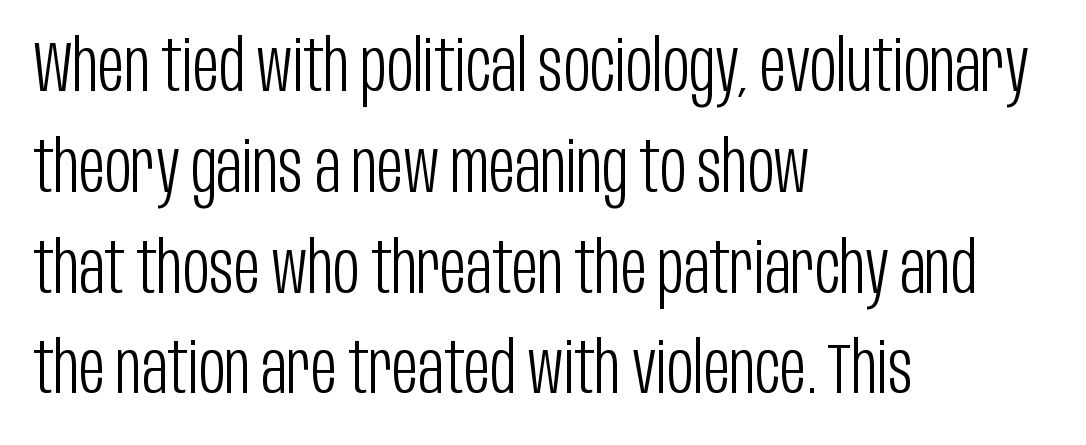
Q: Is the text bold? A: No.
Q: Is the text italic (slanted)? A: No, it is upright.
Q: Is the typeface a serif or a sans-serif typeface? A: Sans-serif.
Q: Is the text underlined? A: No.
Q: How is the paragraph aligned? A: Left-aligned.
Q: Is the spacing between letters normal or unusually wide? A: Normal.
Q: Is the spacing between lines tight, normal or loose? A: Normal.
Q: Width (condensed, normal, or wide)? A: Condensed.
Q: Stroke contrast? A: Low.
Q: x-height? A: Large.
Q: Monospaced? A: No.
